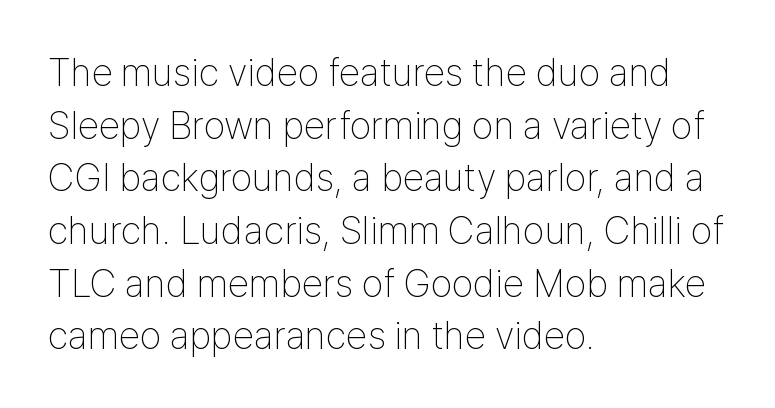
{"serif": "no", "italic": "no", "bold": "no", "weight": "thin", "width": "condensed", "stroke_contrast": "low", "x_height": "medium", "monospaced": "no", "underline": "no", "align": "left", "line_spacing": "normal", "line_spacing_ratio": 1.35, "letter_spacing": "normal", "letter_spacing_em": 0.0, "glyph_px": 39}
